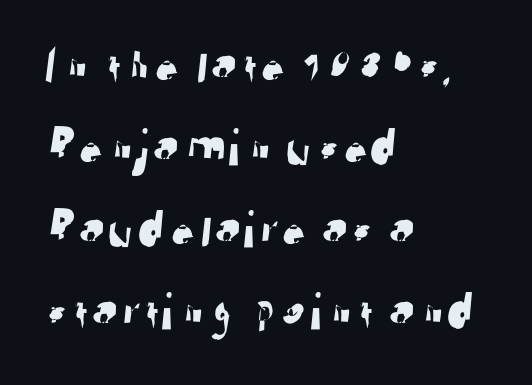
The letters sit at their default tracking, neither squeezed nor spread. Short and long lines alike share a common starting point at left. The baseline area is clear. The vertical gap from one line to the next is medium. Look at the bottom of the vertical strokes: they stop flat, with no serifs. Note the varied advance widths — an 'i' is clearly narrower than an 'm'.
